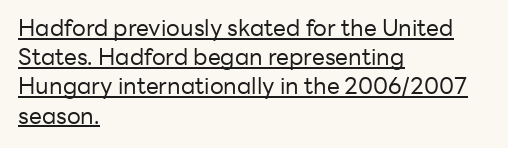
Q: Is the text bold? A: No.
Q: Is the text italic (slanted)? A: No, it is upright.
Q: Is the text underlined? A: Yes.
Q: How is the paragraph aligned? A: Left-aligned.
Q: Is the spacing between letters normal or unusually wide? A: Normal.
Q: Is the spacing between lines tight, normal or loose? A: Normal.
